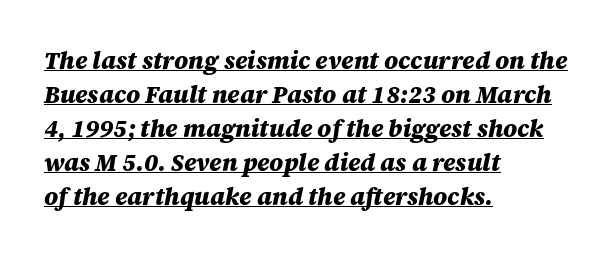
Q: Is the text bold? A: Yes.
Q: Is the text italic (slanted)? A: Yes, it leans right by about 12 degrees.
Q: Is the text underlined? A: Yes.
Q: How is the paragraph aligned? A: Left-aligned.
Q: Is the spacing between letters normal or unusually wide? A: Normal.
Q: Is the spacing between lines tight, normal or loose? A: Normal.
